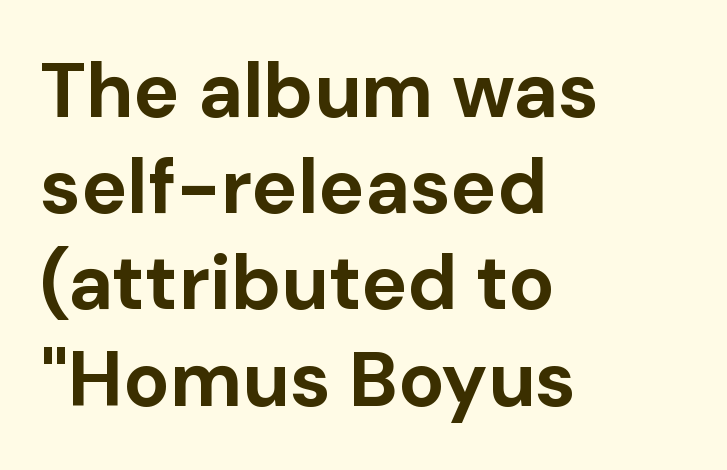
The image shows 77 px bold sans-serif type, upright; set left-aligned, normal line spacing (1.25x), normal letter spacing, not underlined; low stroke contrast and a medium x-height.
